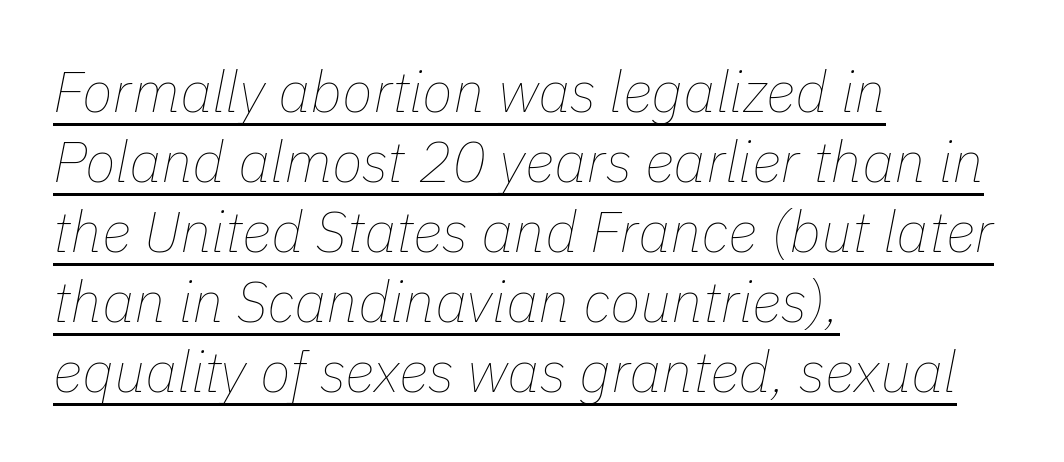
{"italic": "yes", "lean": "right", "slant_degrees": 11, "bold": "no", "weight": "thin", "width": "normal", "stroke_contrast": "low", "x_height": "medium", "monospaced": "no", "underline": "yes", "align": "left", "line_spacing_ratio": 1.23, "letter_spacing": "normal", "letter_spacing_em": 0.0, "glyph_px": 57}
